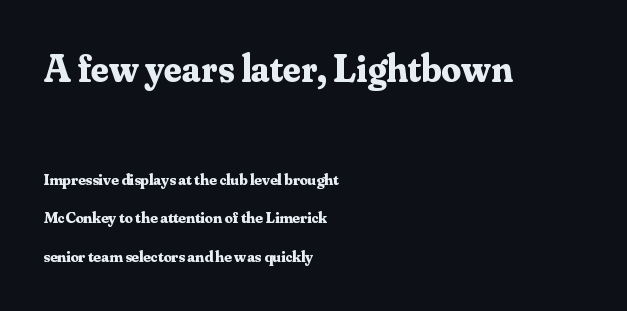
Interline gaps are noticeably wide in this sample. You could call the tracking neutral — neither tight nor loose. Each line starts at the same left margin while the right side varies. The axis of the letterforms is exactly vertical.
